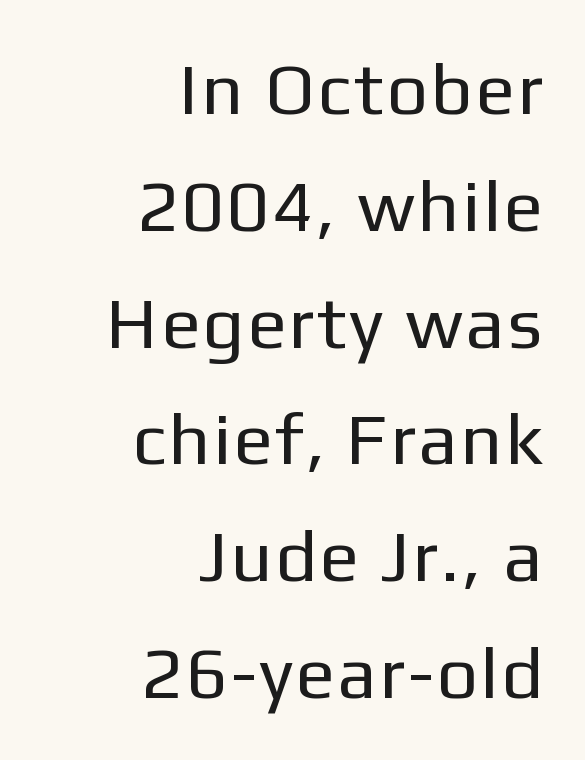
Bare-footed words on every line. The rendering uses a moderate line-height, typical for paragraphs. Weight class: somewhere from thin through regular. Is this a sans? Yes — the strokes have no serifs.
